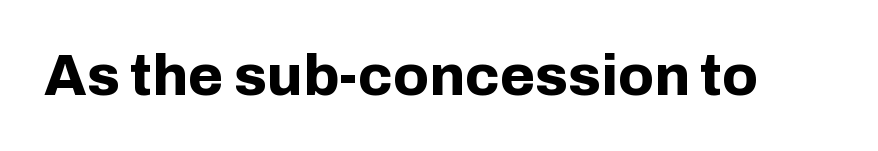
The image shows 57 px bold sans-serif type, upright; set normal letter spacing, not underlined; low stroke contrast and a medium x-height.
